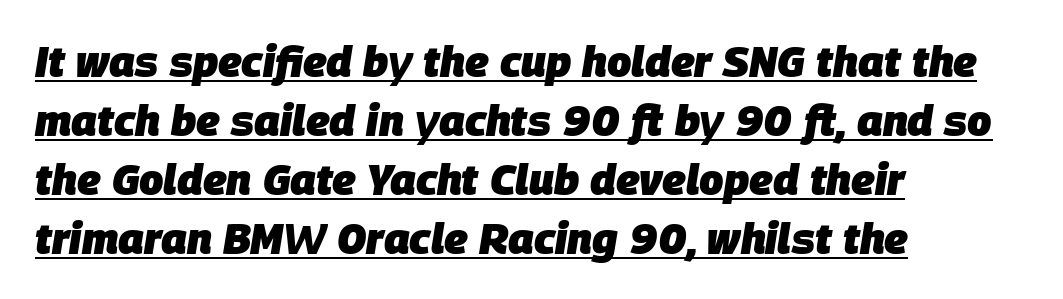
The image shows 43 px heavy type, italic (leaning right); set left-aligned, normal line spacing (1.37x), normal letter spacing, underlined; low stroke contrast and a large x-height.
